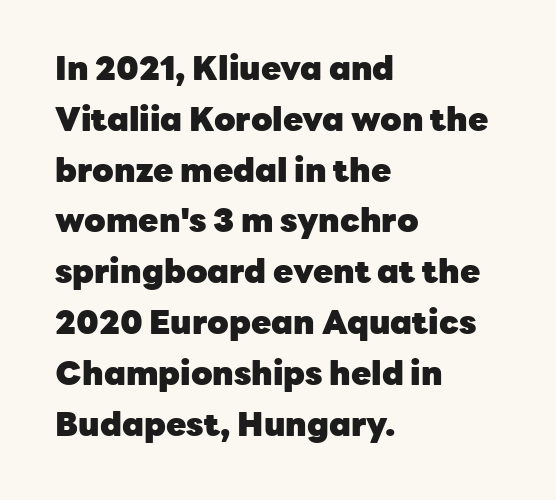
Q: Is the text bold? A: Yes.
Q: Is the text italic (slanted)? A: No, it is upright.
Q: Is the typeface a serif or a sans-serif typeface? A: Sans-serif.
Q: Is the text underlined? A: No.
Q: How is the paragraph aligned? A: Left-aligned.
Q: Is the spacing between letters normal or unusually wide? A: Normal.
Q: Is the spacing between lines tight, normal or loose? A: Normal.
Q: Width (condensed, normal, or wide)? A: Normal.
Q: Stroke contrast? A: Low.
Q: x-height? A: Medium.
Q: Monospaced? A: No.
